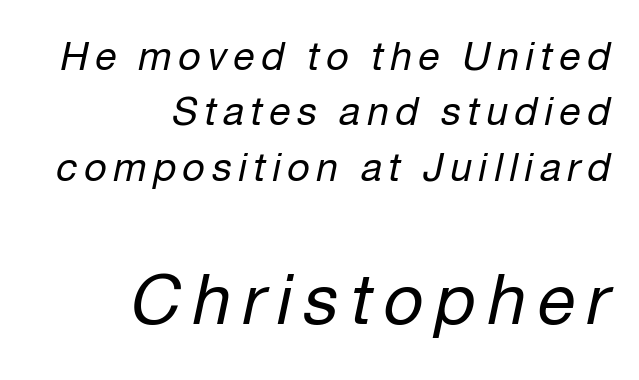
{"italic": "yes", "lean": "right", "slant_degrees": 12, "bold": "no", "weight": "regular", "width": "normal", "stroke_contrast": "low", "x_height": "medium", "monospaced": "no", "underline": "no", "align": "right", "line_spacing": "normal", "line_spacing_ratio": 1.42, "larger_block": "second", "size_ratio": 1.77, "glyph_px": 69}
